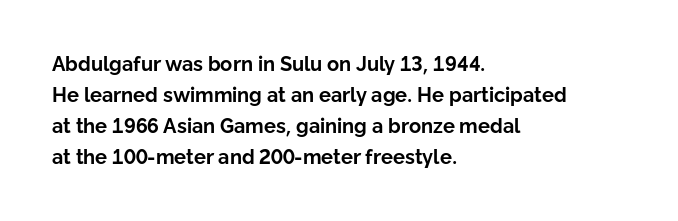
{"italic": "no", "bold": "yes", "underline": "no", "align": "left", "line_spacing": "normal", "line_spacing_ratio": 1.55, "letter_spacing": "normal", "letter_spacing_em": 0.0, "glyph_px": 20}
